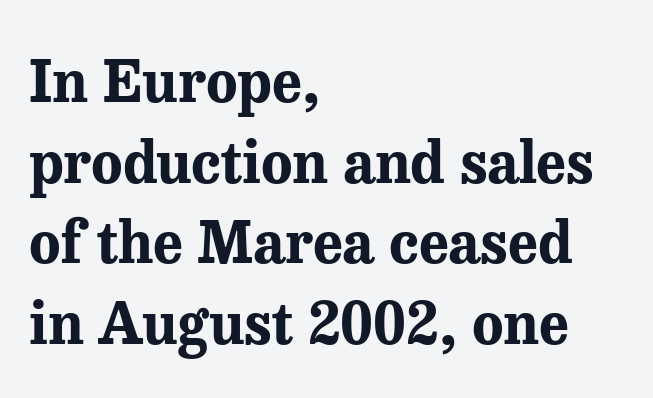
Observe the serifs anchoring each vertical stroke in this sample. The area under the type is left untouched. The strokes are fattened all the way to bold. Ordinary non-slanted type is in use. Regarding leading, the lines here are spaced in the standard way. One-word summary of the alignment: left.
